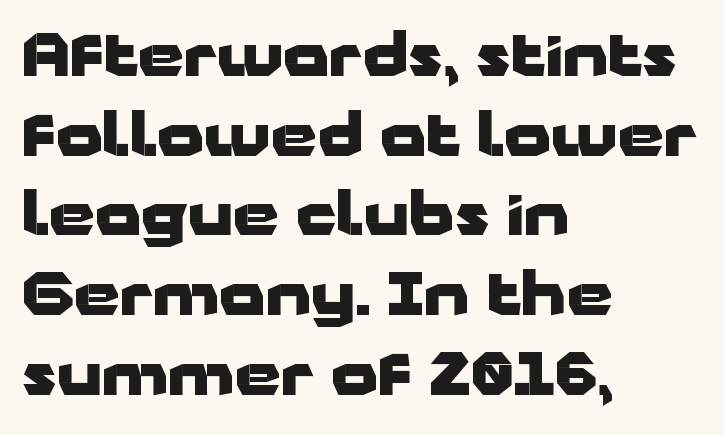
The image shows 59 px heavy, wide sans-serif type, upright; set left-aligned, normal line spacing (1.35x), normal letter spacing, not underlined; low stroke contrast and a medium x-height.
